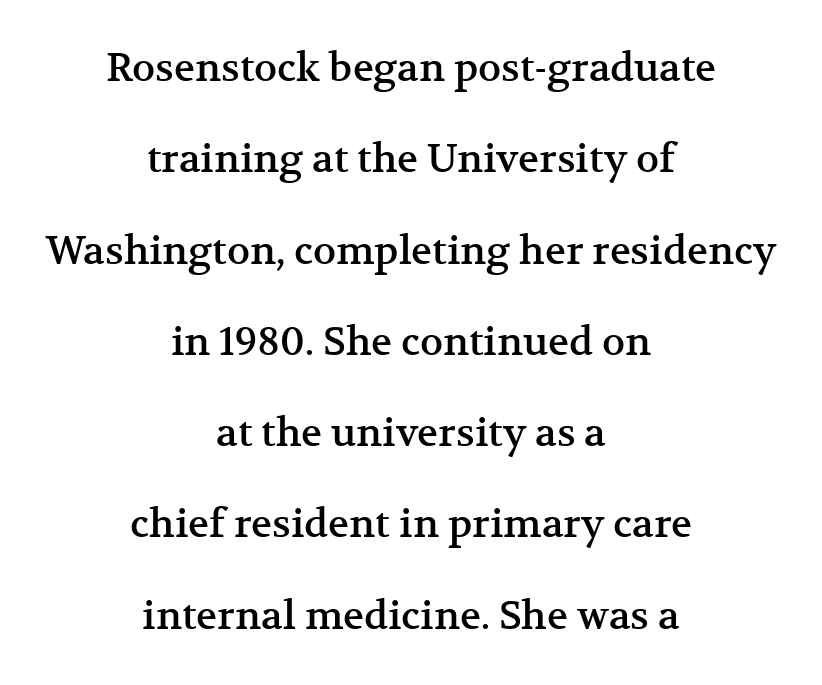
Q: Is the text italic (slanted)? A: No, it is upright.
Q: Is the typeface a serif or a sans-serif typeface? A: Serif.
Q: Is the text underlined? A: No.
Q: How is the paragraph aligned? A: Centered.
Q: Is the spacing between letters normal or unusually wide? A: Normal.
Q: Is the spacing between lines tight, normal or loose? A: Loose.
Q: Width (condensed, normal, or wide)? A: Normal.
Q: Stroke contrast? A: Medium.
Q: x-height? A: Medium.
Q: Monospaced? A: No.
